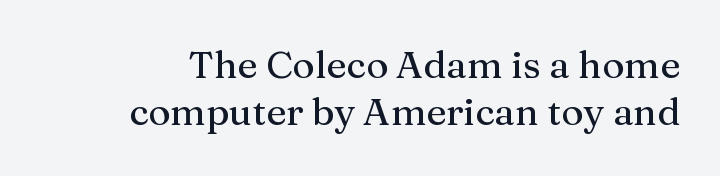
Check under the words: just untouched page. Vertical strokes here are truly vertical. The letters advance in unequal steps, a hallmark of proportional type. A serif font was chosen for this passage. The type is set solid horizontally, with unmodified tracking.
